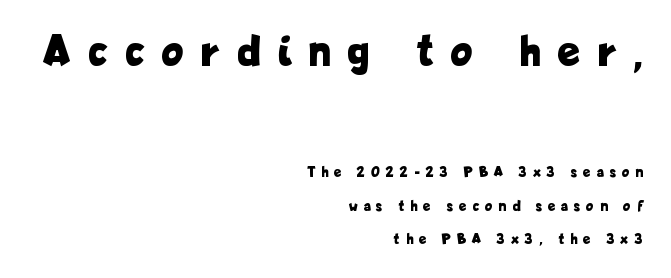
Q: Is the text bold? A: Yes.
Q: Is the text italic (slanted)? A: No, it is upright.
Q: Is the typeface a serif or a sans-serif typeface? A: Sans-serif.
Q: Is the text underlined? A: No.
Q: How is the paragraph aligned? A: Right-aligned.
Q: Is the spacing between letters normal or unusually wide? A: Unusually wide.
Q: Is the spacing between lines tight, normal or loose? A: Loose.
Q: Which block of text is set in a larger size, the first (top) or the second (bottom)? A: The first (top) one.
Q: Width (condensed, normal, or wide)? A: Condensed.
Q: Stroke contrast? A: Low.
Q: x-height? A: Medium.
Q: Monospaced? A: No.
